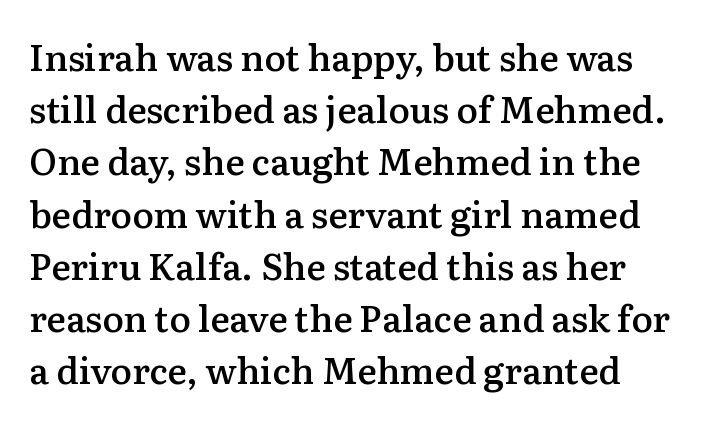
Q: Is the text bold? A: Semi-bold.
Q: Is the text italic (slanted)? A: No, it is upright.
Q: Is the typeface a serif or a sans-serif typeface? A: Serif.
Q: Is the text underlined? A: No.
Q: How is the paragraph aligned? A: Left-aligned.
Q: Is the spacing between letters normal or unusually wide? A: Normal.
Q: Is the spacing between lines tight, normal or loose? A: Normal.
Q: Width (condensed, normal, or wide)? A: Normal.
Q: Stroke contrast? A: Medium.
Q: x-height? A: Medium.
Q: Monospaced? A: No.
